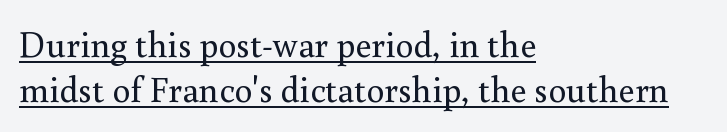
Q: Is the text bold? A: No.
Q: Is the text italic (slanted)? A: No, it is upright.
Q: Is the typeface a serif or a sans-serif typeface? A: Serif.
Q: Is the text underlined? A: Yes.
Q: How is the paragraph aligned? A: Left-aligned.
Q: Is the spacing between letters normal or unusually wide? A: Normal.
Q: Is the spacing between lines tight, normal or loose? A: Normal.
Q: Width (condensed, normal, or wide)? A: Normal.
Q: Stroke contrast? A: Medium.
Q: x-height? A: Small.
Q: Monospaced? A: No.
